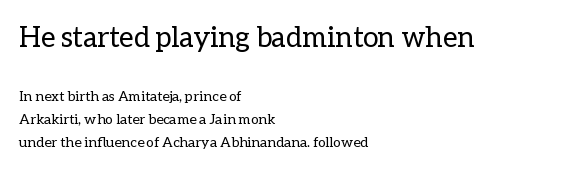
Letters rest on an invisible, unmarked baseline. No chunkiness to these letters — they're not bold. Baseline-to-baseline distance is the conventional proportion of letter height. You could not count columns in this text — the font is proportionally spaced. Words appear dense and cohesive because spacing is normal.
